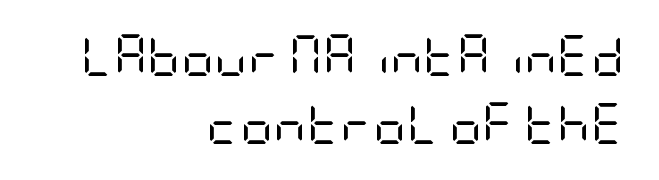
Q: Is the text bold? A: No.
Q: Is the text italic (slanted)? A: No, it is upright.
Q: Is the typeface a serif or a sans-serif typeface? A: Sans-serif.
Q: Is the text underlined? A: No.
Q: How is the paragraph aligned? A: Right-aligned.
Q: Is the spacing between letters normal or unusually wide? A: Normal.
Q: Is the spacing between lines tight, normal or loose? A: Normal.
Q: Width (condensed, normal, or wide)? A: Condensed.
Q: Stroke contrast? A: Low.
Q: x-height? A: Large.
